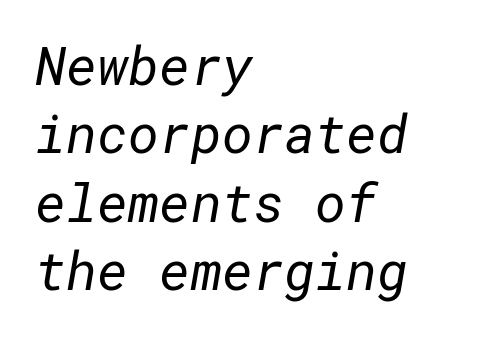
The image shows 53 px regular-weight sans-serif type; set left-aligned, normal line spacing (1.29x), normal letter spacing, not underlined; low stroke contrast and a medium x-height.
